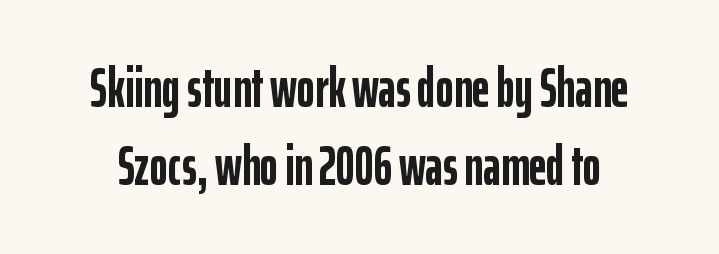
The space directly below the letters is spotless. The passage shown is emphatically bold. When letters stand straight like this, we call the style roman or upright. Horizontal bands of white between lines are of average thickness.
